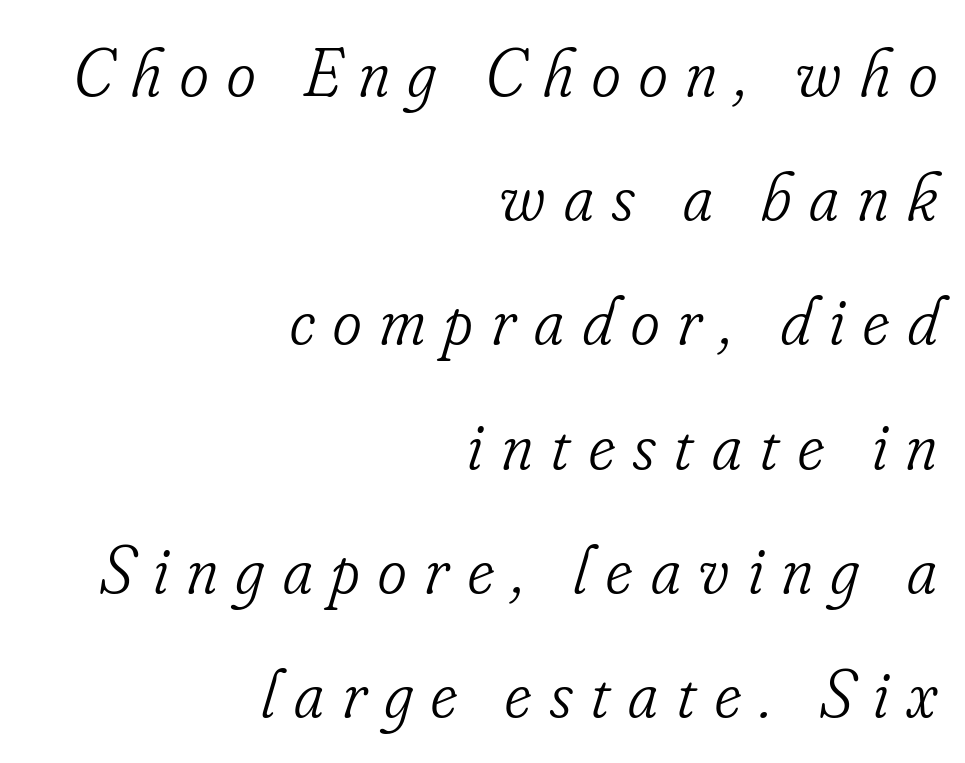
Q: Is the text bold? A: No.
Q: Is the text italic (slanted)? A: Yes, it leans right by about 16 degrees.
Q: Is the typeface a serif or a sans-serif typeface? A: Serif.
Q: Is the text underlined? A: No.
Q: How is the paragraph aligned? A: Right-aligned.
Q: Is the spacing between letters normal or unusually wide? A: Unusually wide.
Q: Width (condensed, normal, or wide)? A: Condensed.
Q: Stroke contrast? A: Low.
Q: x-height? A: Small.
Q: Monospaced? A: No.
